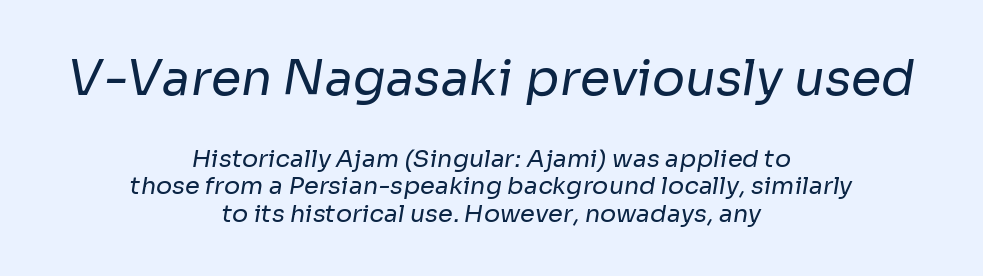
{"serif": "no", "bold": "no", "weight": "regular", "width": "normal", "stroke_contrast": "low", "x_height": "medium", "monospaced": "no", "underline": "no", "align": "center", "line_spacing": "tight", "line_spacing_ratio": 1.15, "letter_spacing": "normal", "letter_spacing_em": 0.0, "larger_block": "first", "size_ratio": 2.04, "glyph_px": 49}
